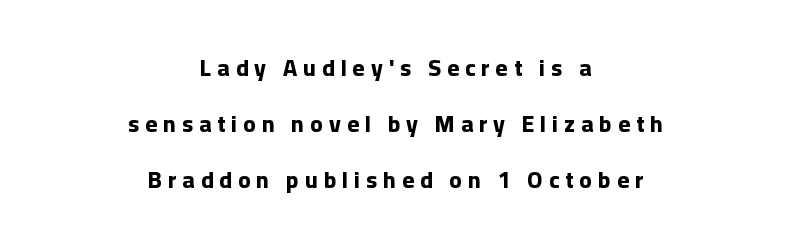
Q: Is the text bold? A: Yes.
Q: Is the text italic (slanted)? A: No, it is upright.
Q: Is the text underlined? A: No.
Q: How is the paragraph aligned? A: Centered.
Q: Is the spacing between letters normal or unusually wide? A: Unusually wide.
Q: Is the spacing between lines tight, normal or loose? A: Loose.
